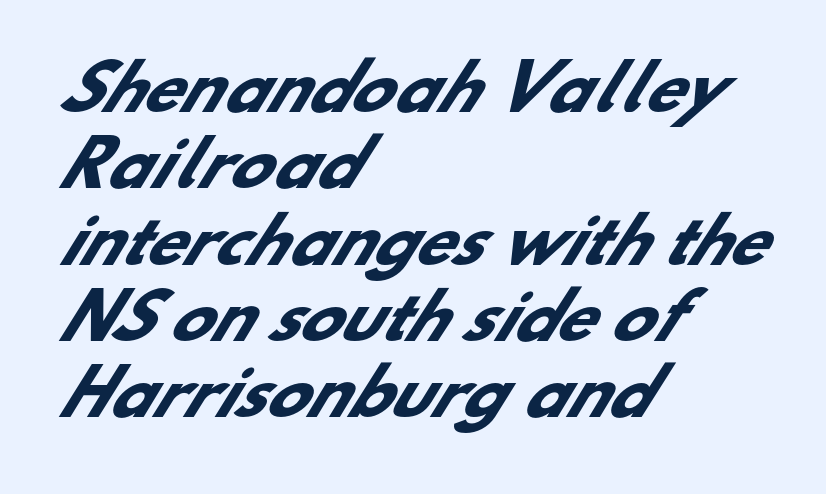
Q: Is the text bold? A: Yes.
Q: Is the typeface a serif or a sans-serif typeface? A: Sans-serif.
Q: Is the text underlined? A: No.
Q: How is the paragraph aligned? A: Left-aligned.
Q: Is the spacing between letters normal or unusually wide? A: Normal.
Q: Width (condensed, normal, or wide)? A: Normal.
Q: Stroke contrast? A: Low.
Q: x-height? A: Small.
Q: Monospaced? A: No.
